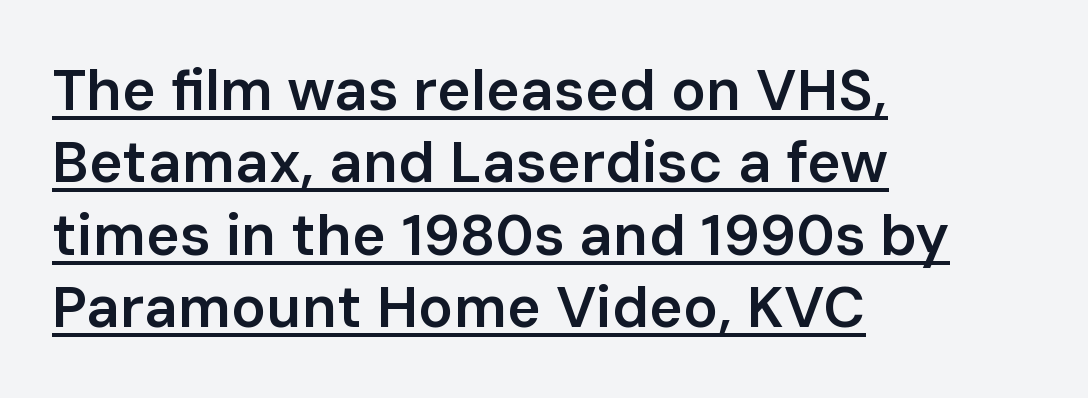
{"serif": "no", "italic": "no", "bold": "semi", "weight": "semibold", "width": "normal", "stroke_contrast": "low", "x_height": "medium", "monospaced": "no", "underline": "yes", "align": "left", "line_spacing": "normal", "line_spacing_ratio": 1.25, "letter_spacing": "normal", "letter_spacing_em": 0.0, "glyph_px": 58}
